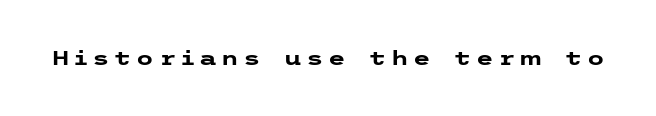
Q: Is the text bold? A: Yes.
Q: Is the text italic (slanted)? A: No, it is upright.
Q: Is the text underlined? A: No.
Q: Is the spacing between letters normal or unusually wide? A: Unusually wide.
